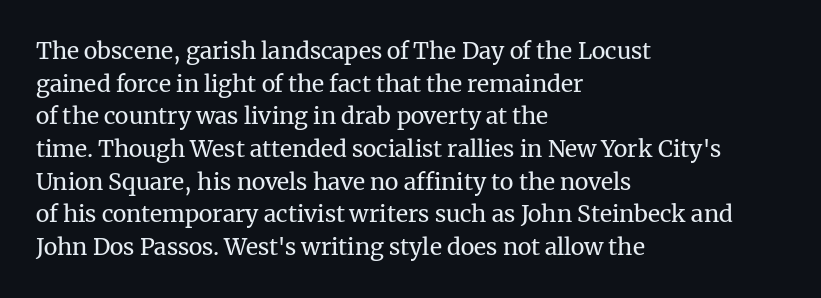
{"italic": "no", "bold": "no", "underline": "no", "align": "left", "line_spacing": "normal", "line_spacing_ratio": 1.42, "letter_spacing": "normal", "letter_spacing_em": 0.0, "glyph_px": 23}
